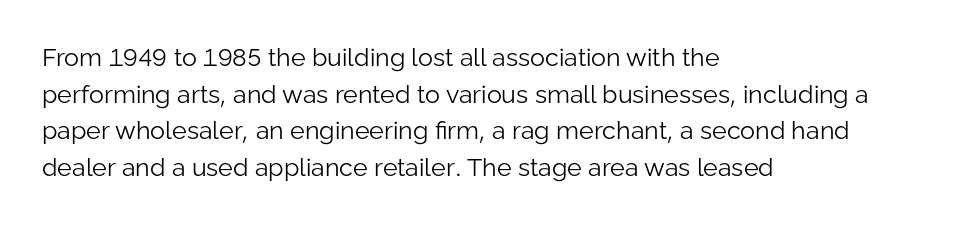
The image shows 25 px text type, upright; set left-aligned, normal line spacing (1.47x), normal letter spacing, not underlined.
